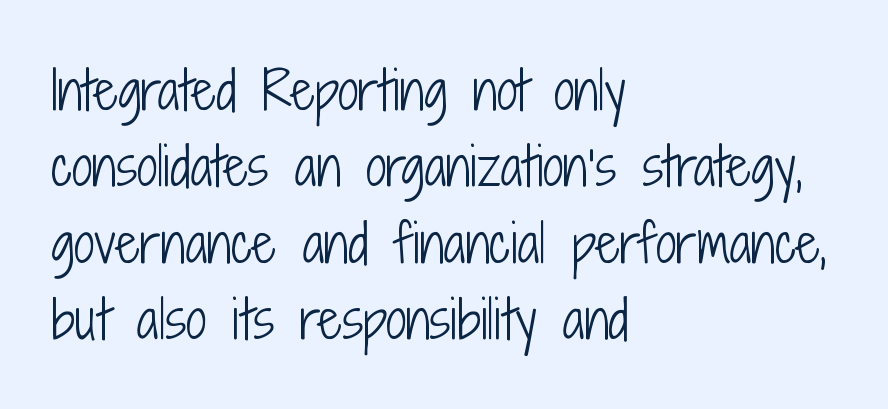
Q: Is the text bold? A: No.
Q: Is the text italic (slanted)? A: No, it is upright.
Q: Is the typeface a serif or a sans-serif typeface? A: Sans-serif.
Q: Is the text underlined? A: No.
Q: How is the paragraph aligned? A: Left-aligned.
Q: Is the spacing between letters normal or unusually wide? A: Normal.
Q: Is the spacing between lines tight, normal or loose? A: Normal.
Q: Width (condensed, normal, or wide)? A: Condensed.
Q: Stroke contrast? A: Low.
Q: x-height? A: Medium.
Q: Monospaced? A: No.
